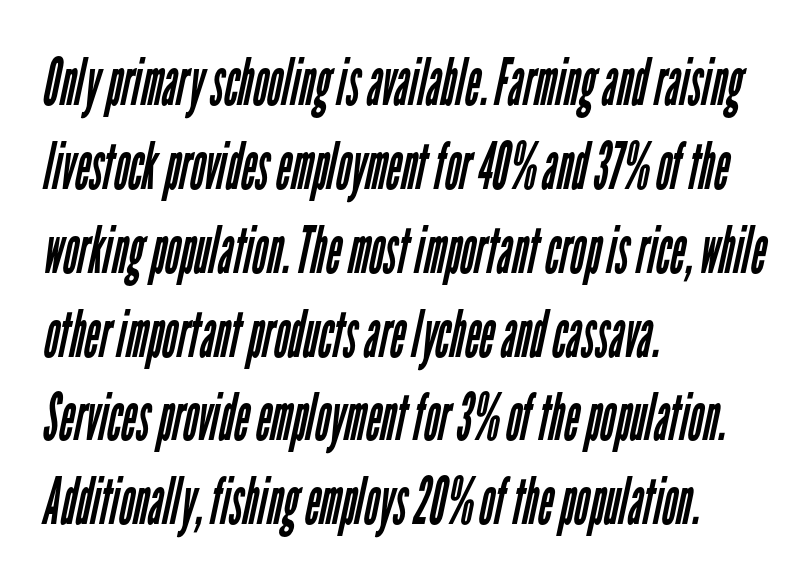
Successive baselines arrive at the customary interval. A typesetter would call this proportional, since set widths differ per character. Letter spacing: default. Visually the block forms a straight wall on the left and a jagged coastline on the right. The specimen omits any rule beneath the text block's lines. Stroke terminals: plain, sans-serif.
